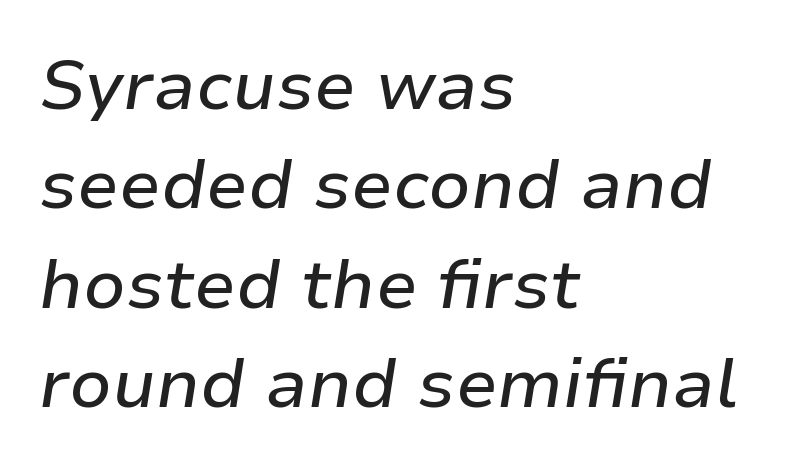
The tracking reads as untouched default to a designer's eye. The rendering uses natural spacing where letterforms have individual widths. The rendering anchors every line to the left-hand side. Baseline-to-baseline distance is the conventional proportion of letter height. Looking at the ascenders, they clearly lean. Check under the words: just untouched page.
